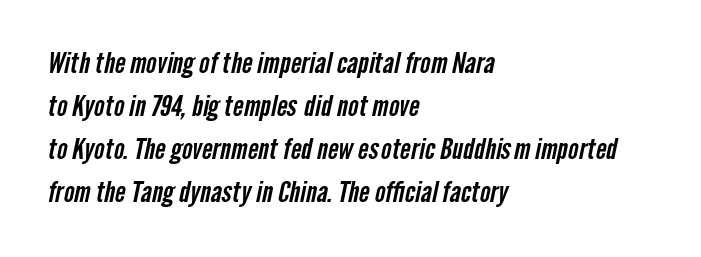
{"serif": "no", "width": "condensed", "stroke_contrast": "low", "x_height": "medium", "monospaced": "no", "underline": "no", "align": "left", "line_spacing": "normal", "line_spacing_ratio": 1.54, "letter_spacing": "normal", "letter_spacing_em": 0.0, "glyph_px": 28}
